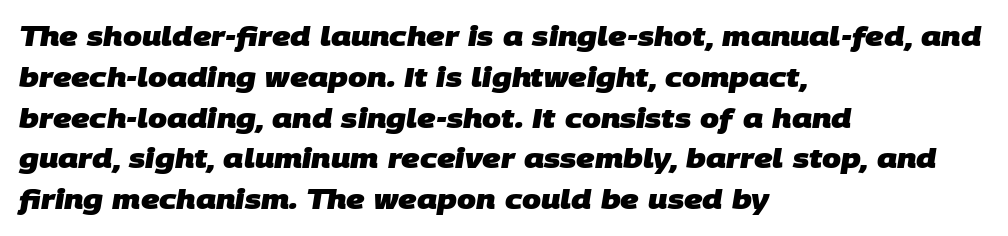
If you drew a ruler down the left edge, every line would touch it. Tracking value appears to be zero — textbook default spacing. In terms of weight, the rendering is a true, heavy bold. Horizontal bands of white between lines are of average thickness.
